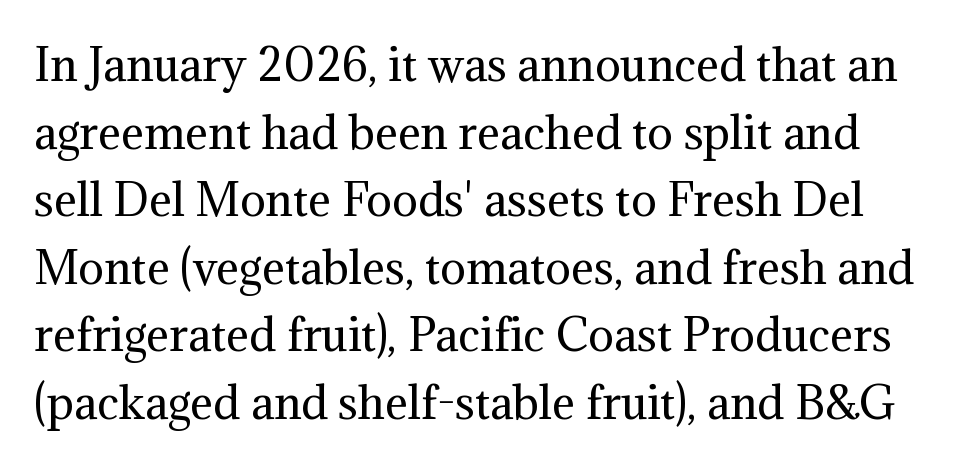
The image shows 43 px regular-weight serif type, upright; set normal line spacing (1.57x), normal letter spacing, not underlined; medium stroke contrast and a medium x-height.
